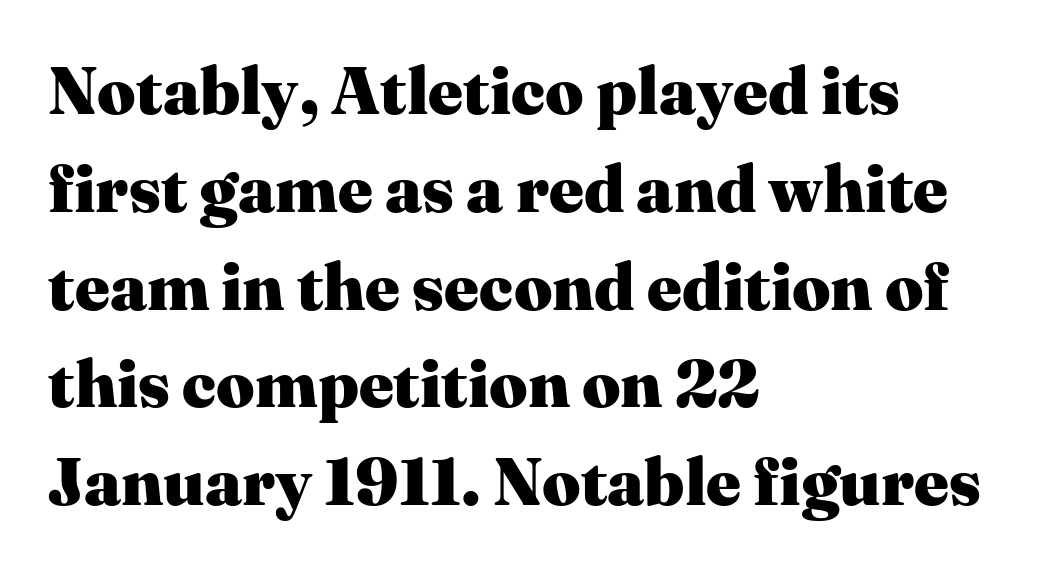
The image shows 67 px heavy serif type, upright; set left-aligned, normal line spacing (1.46x), normal letter spacing, not underlined; medium stroke contrast and a medium x-height.
